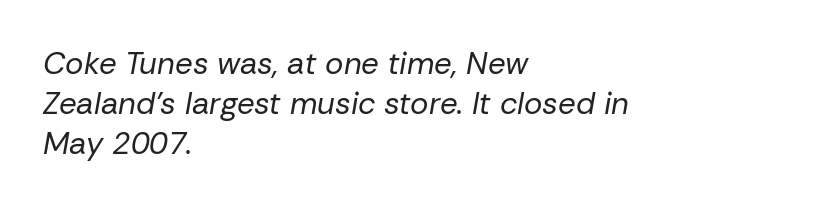
{"italic": "yes", "lean": "right", "slant_degrees": 10, "bold": "no", "weight": "regular", "width": "normal", "stroke_contrast": "low", "x_height": "medium", "monospaced": "no", "underline": "no", "align": "left", "line_spacing": "normal", "line_spacing_ratio": 1.29, "letter_spacing": "normal", "letter_spacing_em": 0.0, "glyph_px": 31}
